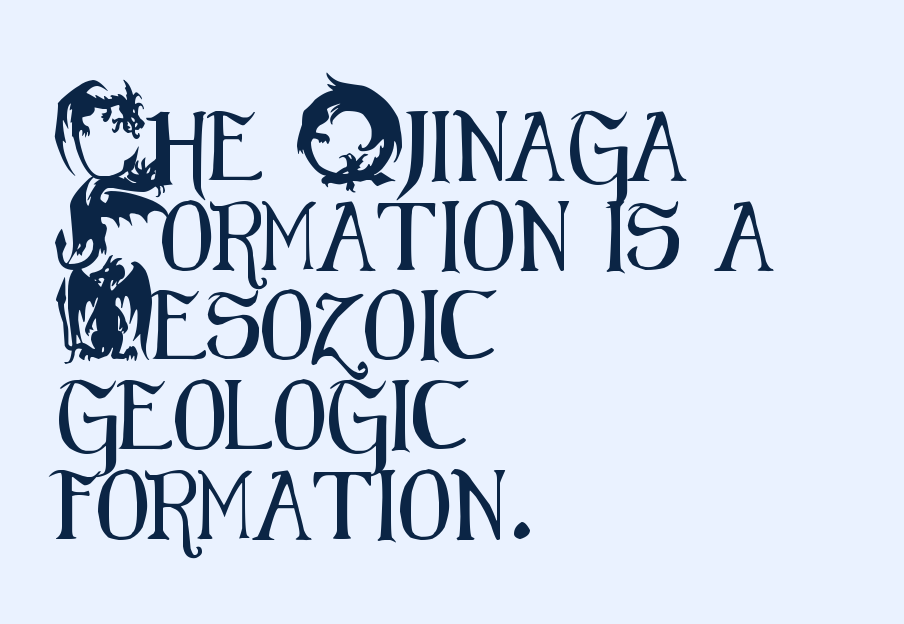
{"serif": "no", "italic": "no", "width": "condensed", "stroke_contrast": "medium", "x_height": "small", "monospaced": "no", "underline": "no", "align": "left", "line_spacing": "normal", "line_spacing_ratio": 1.3, "letter_spacing": "normal", "letter_spacing_em": 0.0, "glyph_px": 69}
